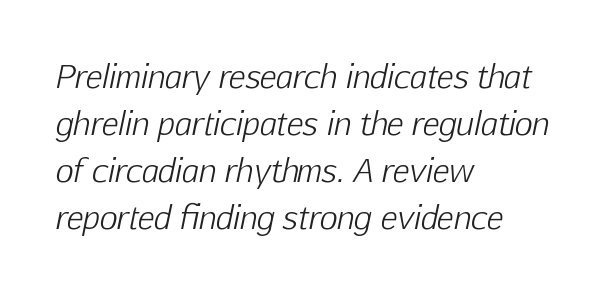
Compared with ordinary roman type, these characters are visibly tilted. Each stroke keeps to a modest, everyday thickness or less. A student would call this left alignment; a typographer would say flush left, rag right. If you measured baseline to baseline, you'd find a middling distance. The letters advance in unequal steps, a hallmark of proportional type. A bare baseline throughout the passage.
